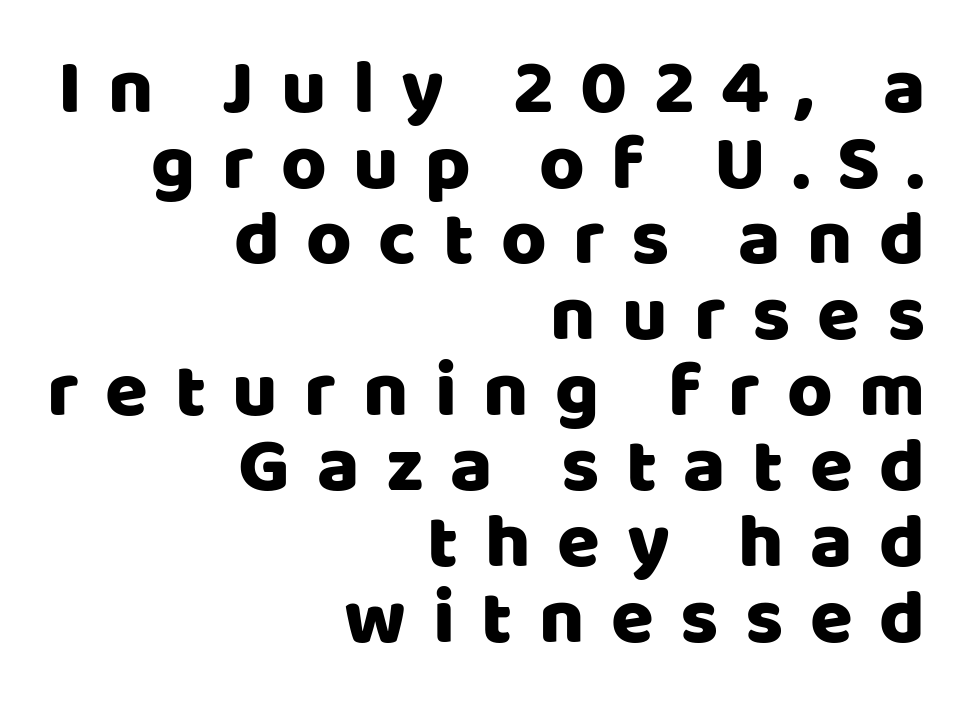
{"serif": "no", "italic": "no", "width": "normal", "stroke_contrast": "low", "x_height": "large", "monospaced": "no", "underline": "no", "align": "right", "line_spacing": "tight", "line_spacing_ratio": 0.97, "letter_spacing": "wide", "letter_spacing_em": 0.34, "glyph_px": 78}
